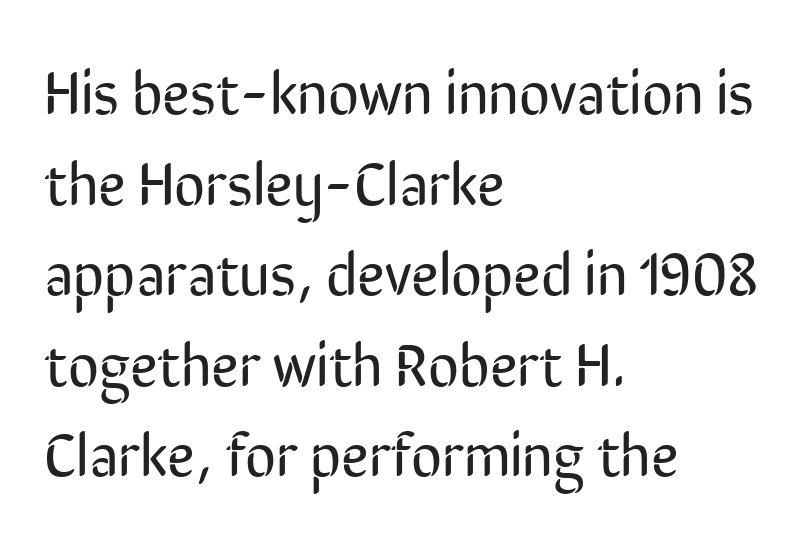
The image shows 60 px regular-weight, condensed sans-serif type, upright; set left-aligned, normal line spacing (1.51x), normal letter spacing, not underlined; low stroke contrast and a medium x-height.
